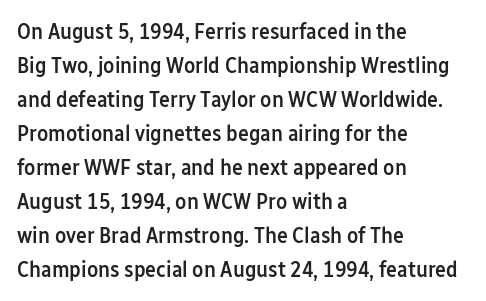
The image shows 23 px text type, upright; set left-aligned, normal line spacing (1.48x), normal letter spacing, not underlined.
